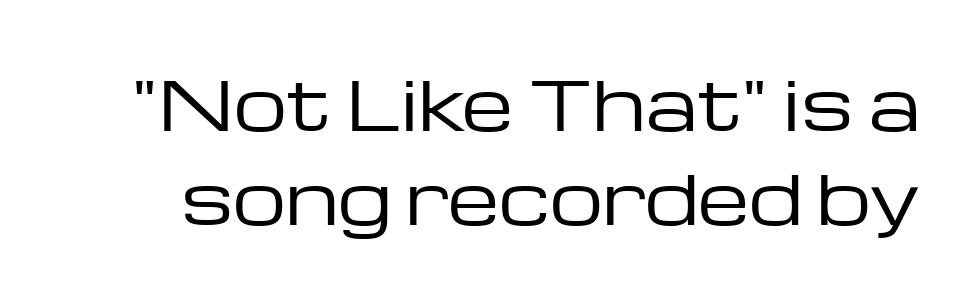
{"serif": "no", "italic": "no", "bold": "no", "weight": "regular", "width": "wide", "stroke_contrast": "low", "x_height": "medium", "monospaced": "no", "underline": "no", "line_spacing": "normal", "line_spacing_ratio": 1.4, "letter_spacing": "normal", "letter_spacing_em": 0.0, "glyph_px": 67}
